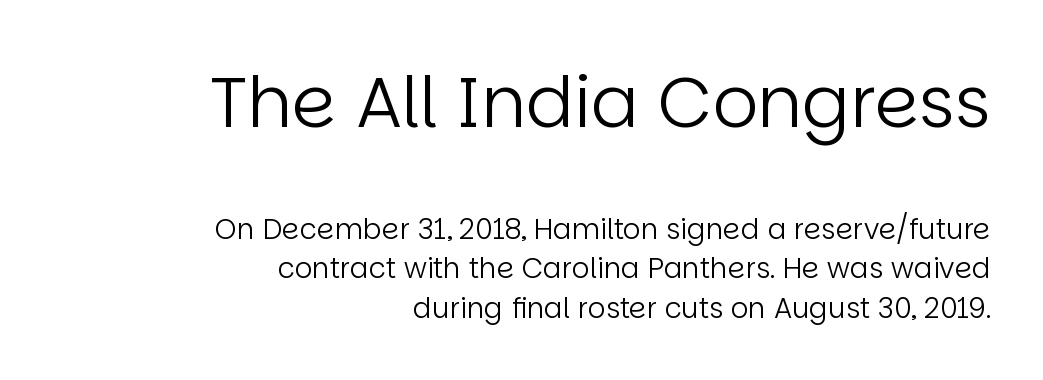
The image shows 71 px regular-weight sans-serif type, upright; set right-aligned, normal line spacing (1.41x), normal letter spacing, not underlined; the first (top) block is 2.54x larger; low stroke contrast and a large x-height.
